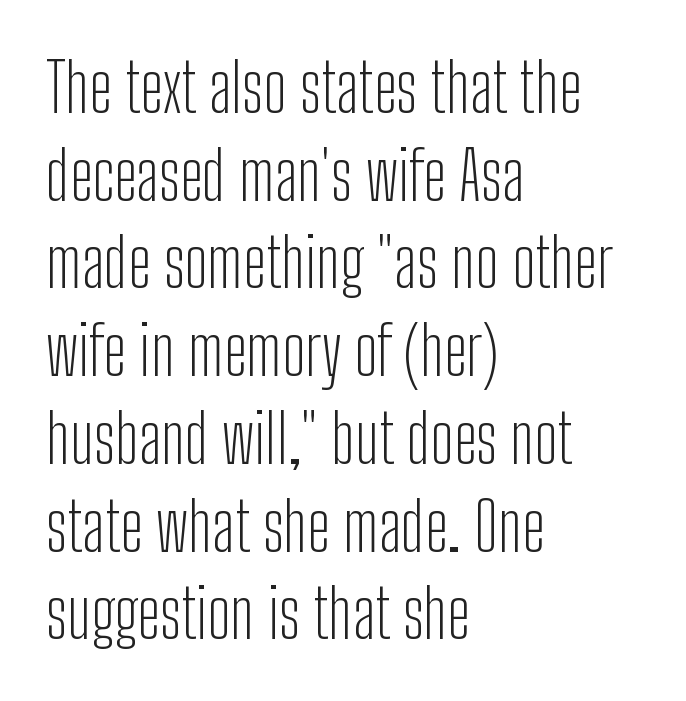
The image shows 68 px light, condensed sans-serif type, upright; set left-aligned, normal line spacing (1.29x), normal letter spacing, not underlined; low stroke contrast and a medium x-height.
